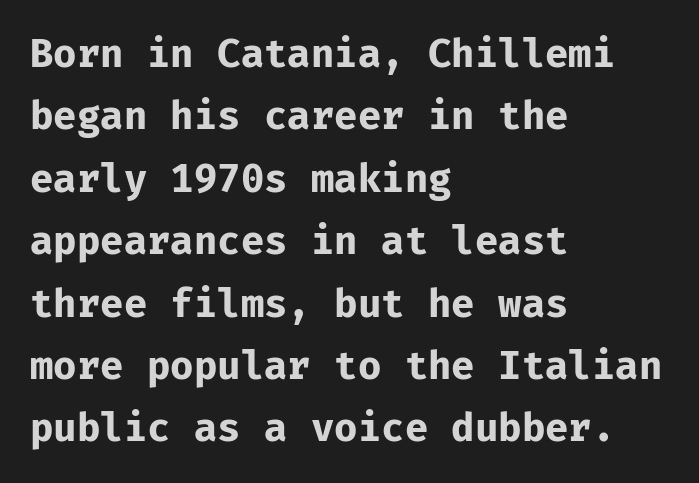
Q: Is the text bold? A: Yes.
Q: Is the text italic (slanted)? A: No, it is upright.
Q: Is the typeface a serif or a sans-serif typeface? A: Sans-serif.
Q: Is the text underlined? A: No.
Q: How is the paragraph aligned? A: Left-aligned.
Q: Is the spacing between letters normal or unusually wide? A: Normal.
Q: Is the spacing between lines tight, normal or loose? A: Normal.
Q: Width (condensed, normal, or wide)? A: Normal.
Q: Stroke contrast? A: Low.
Q: x-height? A: Medium.
Q: Monospaced? A: Yes.
